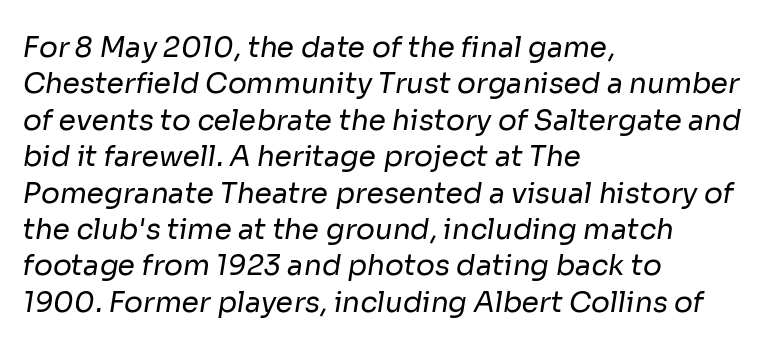
The image shows 28 px regular-weight sans-serif type; set left-aligned, normal line spacing (1.3x), normal letter spacing, not underlined; low stroke contrast and a medium x-height.
